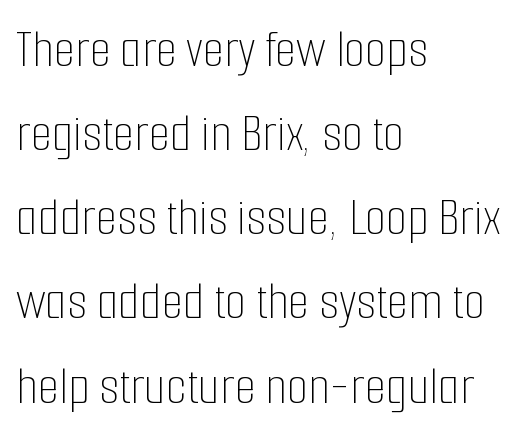
The image shows 55 px thin, condensed type, upright; set left-aligned, normal line spacing (1.53x), normal letter spacing, not underlined; low stroke contrast and a medium x-height.
